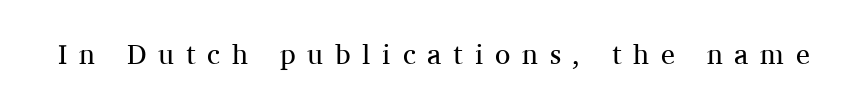
The image shows 28 px regular-weight serif type, upright; set unusually wide letter spacing (+0.42 em), not underlined; medium stroke contrast and a medium x-height.
